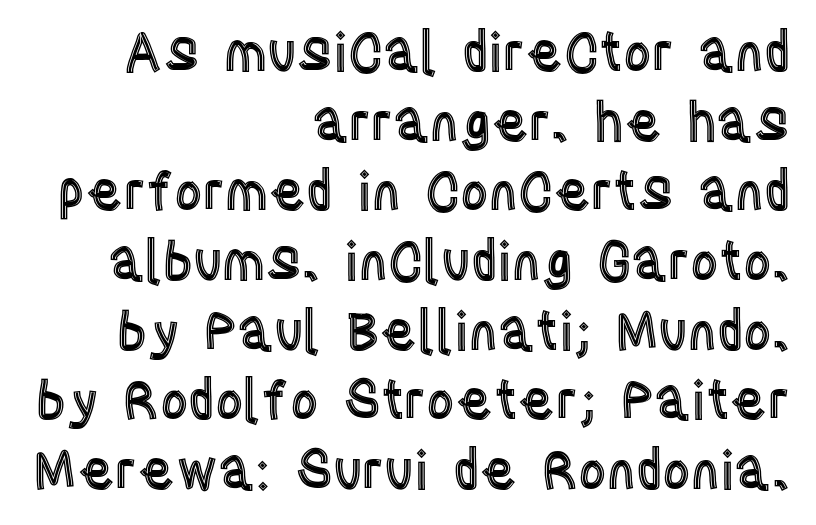
{"italic": "no", "width": "condensed", "x_height": "large", "monospaced": "no", "underline": "no", "align": "right", "line_spacing": "normal", "line_spacing_ratio": 1.29, "letter_spacing": "normal", "letter_spacing_em": 0.0, "glyph_px": 54}
